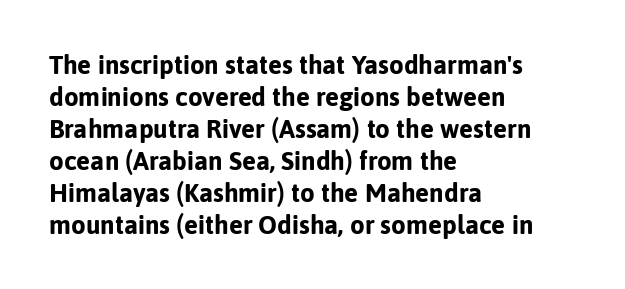
Q: Is the text bold? A: Yes.
Q: Is the text italic (slanted)? A: No, it is upright.
Q: Is the text underlined? A: No.
Q: How is the paragraph aligned? A: Left-aligned.
Q: Is the spacing between letters normal or unusually wide? A: Normal.
